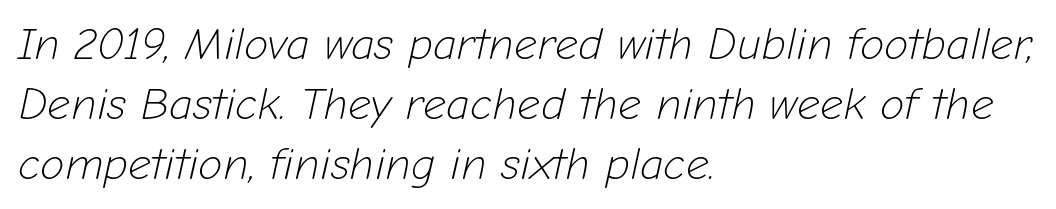
Q: Is the text bold? A: No.
Q: Is the text italic (slanted)? A: Yes, it leans right by about 12 degrees.
Q: Is the text underlined? A: No.
Q: How is the paragraph aligned? A: Left-aligned.
Q: Is the spacing between letters normal or unusually wide? A: Normal.
Q: Is the spacing between lines tight, normal or loose? A: Normal.
Q: Width (condensed, normal, or wide)? A: Normal.
Q: Stroke contrast? A: Low.
Q: x-height? A: Medium.
Q: Monospaced? A: No.
